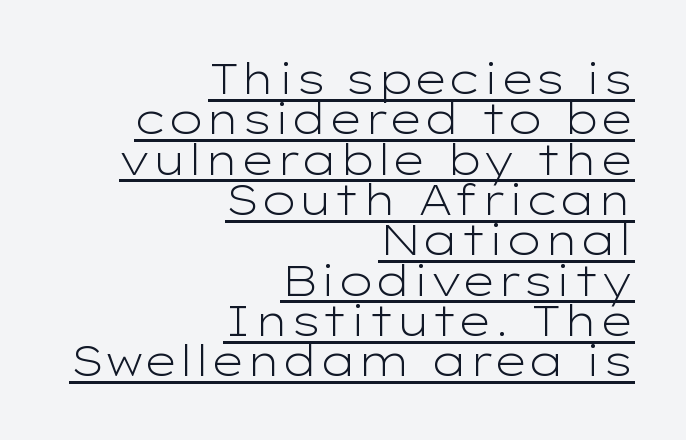
The image shows 42 px light, wide sans-serif type, upright; set right-aligned, tight line spacing (0.96x), normal letter spacing, underlined; low stroke contrast and a medium x-height.
